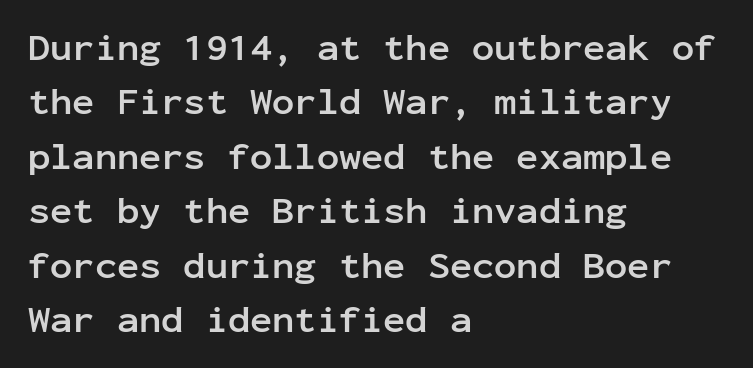
{"serif": "no", "italic": "no", "bold": "yes", "weight": "semibold", "width": "normal", "stroke_contrast": "low", "x_height": "medium", "monospaced": "yes", "underline": "no", "align": "left", "line_spacing": "normal", "line_spacing_ratio": 1.47, "letter_spacing": "normal", "letter_spacing_em": 0.0, "glyph_px": 37}
